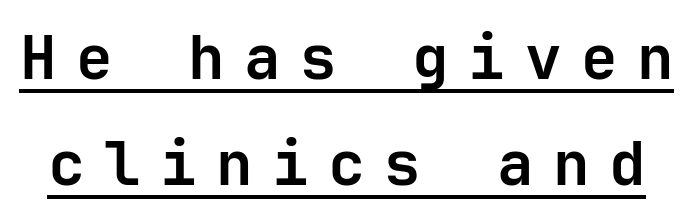
Q: Is the text bold? A: Yes.
Q: Is the text italic (slanted)? A: No, it is upright.
Q: Is the typeface a serif or a sans-serif typeface? A: Sans-serif.
Q: Is the text underlined? A: Yes.
Q: Is the spacing between letters normal or unusually wide? A: Unusually wide.
Q: Width (condensed, normal, or wide)? A: Normal.
Q: Stroke contrast? A: Low.
Q: x-height? A: Medium.
Q: Monospaced? A: Yes.
